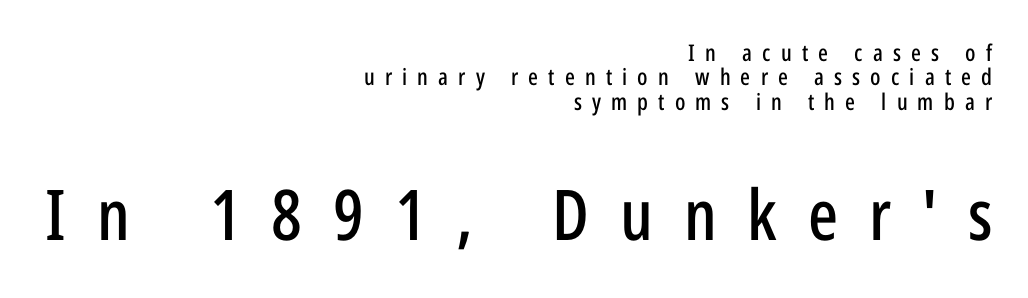
Larger block? The one below; the one above is distinctly smaller. Short and long lines alike share a common ending point at right. Here the designer chose a conventional face with non-uniform glyph widths. The designer went with a sans here, leaving each stem footless. This is the regular roman posture of the typeface.
